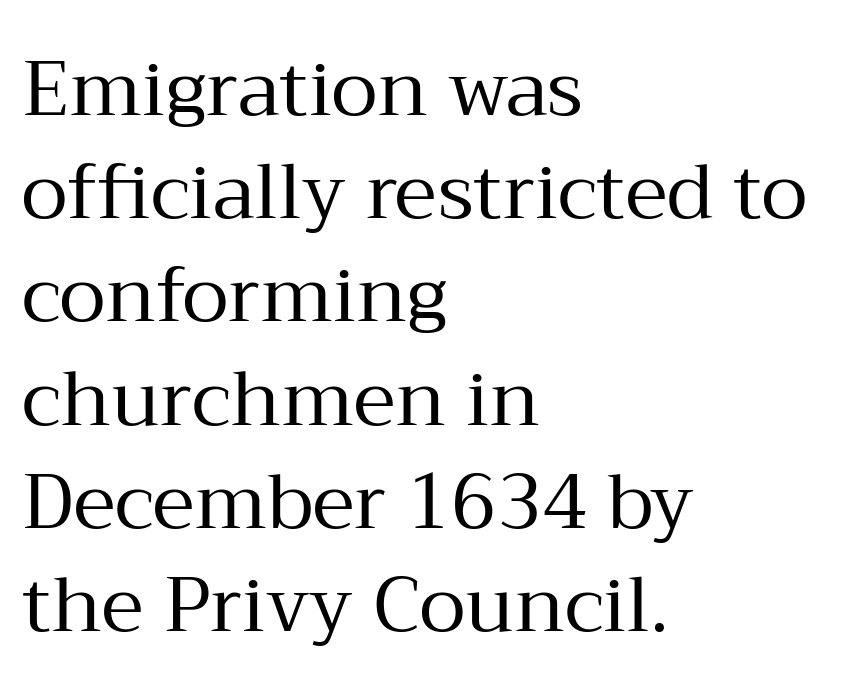
{"serif": "yes", "italic": "no", "bold": "no", "weight": "regular", "width": "normal", "stroke_contrast": "medium", "x_height": "medium", "monospaced": "no", "underline": "no", "align": "left", "line_spacing": "normal", "line_spacing_ratio": 1.34, "letter_spacing": "normal", "letter_spacing_em": 0.0, "glyph_px": 77}
